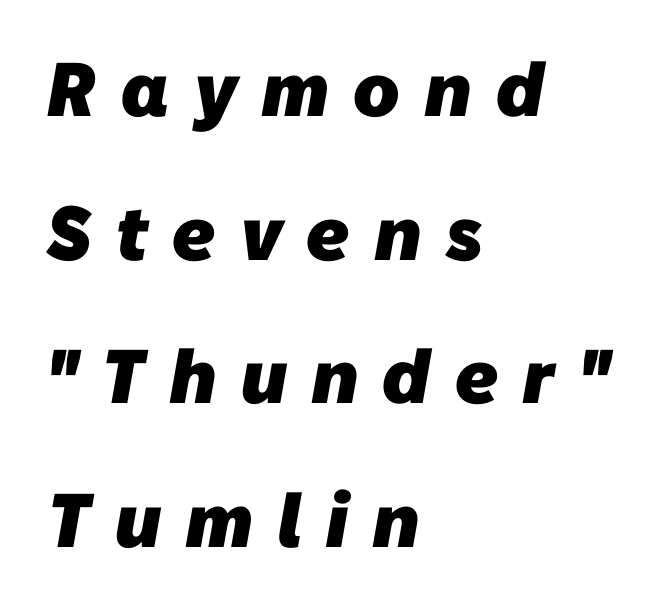
{"serif": "no", "bold": "yes", "weight": "heavy", "width": "normal", "stroke_contrast": "low", "x_height": "medium", "monospaced": "no", "underline": "no", "align": "left", "line_spacing_ratio": 1.89, "letter_spacing": "wide", "letter_spacing_em": 0.33, "glyph_px": 76}
